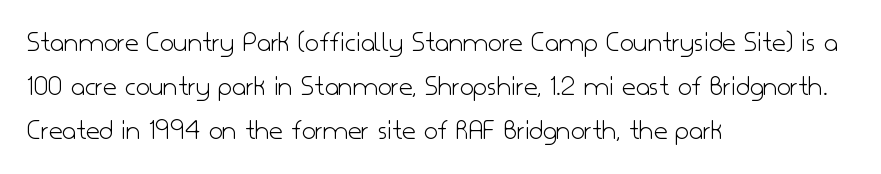
The image shows 30 px light sans-serif type, upright; set left-aligned, normal line spacing (1.47x), normal letter spacing, not underlined; low stroke contrast and a small x-height.
